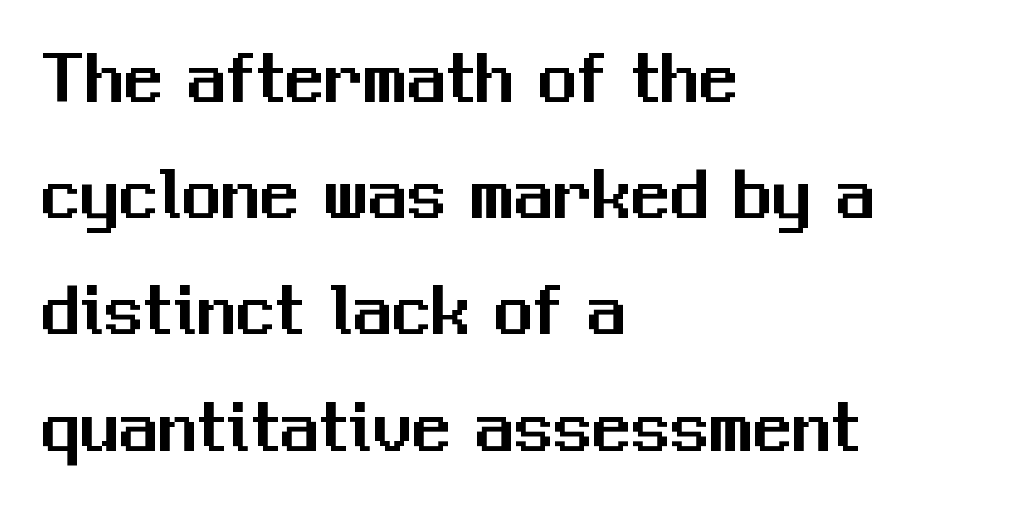
The image shows 78 px sans-serif type, upright; set left-aligned, normal line spacing (1.49x), normal letter spacing, not underlined; medium stroke contrast and a medium x-height.
